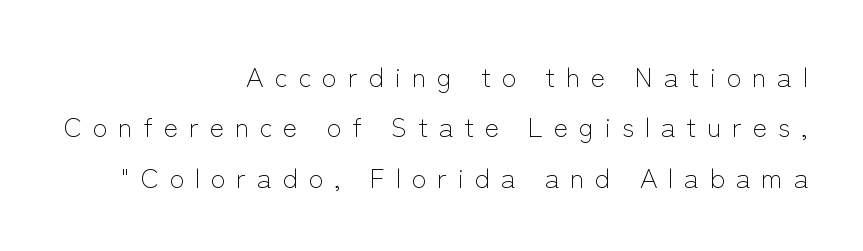
The image shows 27 px text type, upright; set right-aligned, line spacing 1.87x, unusually wide letter spacing (+0.4 em), not underlined.
